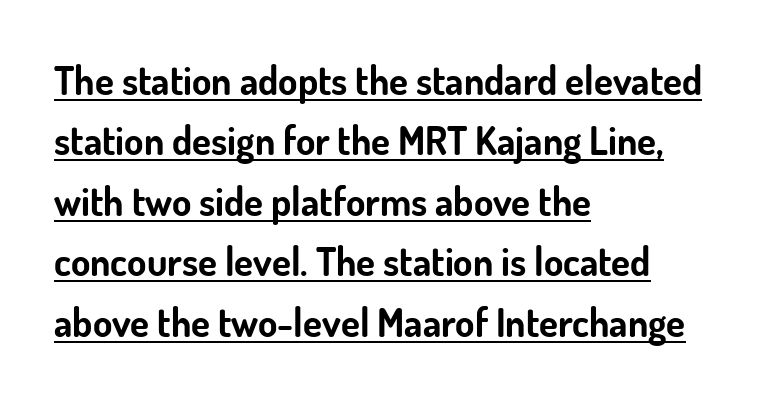
Q: Is the text bold? A: Yes.
Q: Is the text italic (slanted)? A: No, it is upright.
Q: Is the typeface a serif or a sans-serif typeface? A: Sans-serif.
Q: Is the text underlined? A: Yes.
Q: How is the paragraph aligned? A: Left-aligned.
Q: Is the spacing between letters normal or unusually wide? A: Normal.
Q: Is the spacing between lines tight, normal or loose? A: Normal.
Q: Width (condensed, normal, or wide)? A: Normal.
Q: Stroke contrast? A: Low.
Q: x-height? A: Small.
Q: Monospaced? A: No.
